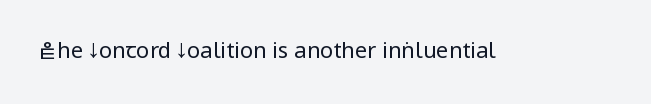
{"italic": "no", "bold": "no", "underline": "no", "letter_spacing": "normal", "letter_spacing_em": 0.0, "glyph_px": 22}
